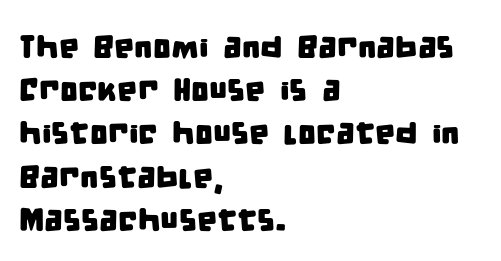
The image shows 32 px condensed sans-serif type; set left-aligned, normal line spacing (1.35x), normal letter spacing, not underlined; low stroke contrast and a large x-height.
